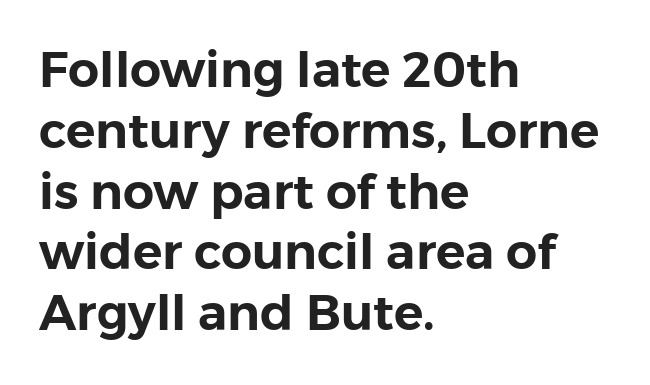
{"serif": "no", "italic": "no", "width": "normal", "stroke_contrast": "low", "x_height": "medium", "monospaced": "no", "underline": "no", "align": "left", "line_spacing_ratio": 1.24, "letter_spacing": "normal", "letter_spacing_em": 0.0, "glyph_px": 49}
